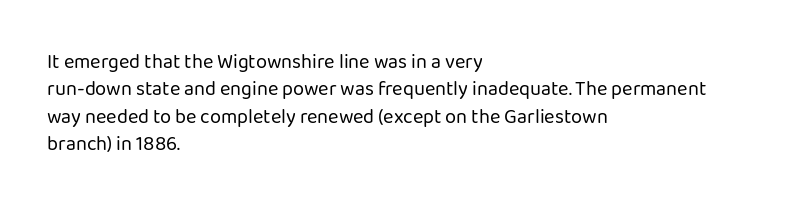
{"italic": "no", "bold": "no", "underline": "no", "align": "left", "line_spacing": "normal", "line_spacing_ratio": 1.37, "letter_spacing": "normal", "letter_spacing_em": 0.0, "glyph_px": 20}
